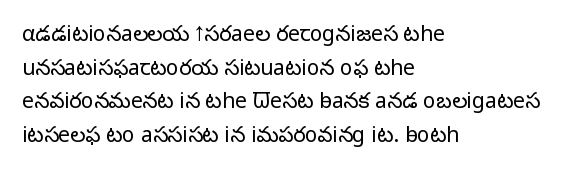
The font's upright variant was chosen for this text. Does the leading feel generous? No, just average. Letters rest on an invisible, unmarked baseline. Heft: none added — not bold. Typeset ragged right — the left edge is the straight one.
